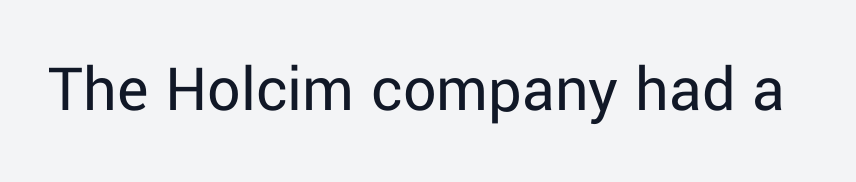
The image shows 66 px regular-weight sans-serif type, upright; set normal letter spacing, not underlined; low stroke contrast and a medium x-height.
